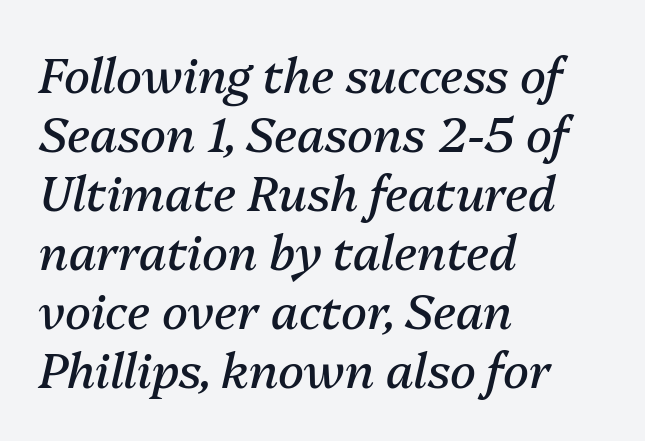
Q: Is the text bold? A: No.
Q: Is the text italic (slanted)? A: Yes, it leans right by about 13 degrees.
Q: Is the text underlined? A: No.
Q: How is the paragraph aligned? A: Left-aligned.
Q: Is the spacing between letters normal or unusually wide? A: Normal.
Q: Width (condensed, normal, or wide)? A: Normal.
Q: Stroke contrast? A: Medium.
Q: x-height? A: Medium.
Q: Monospaced? A: No.
